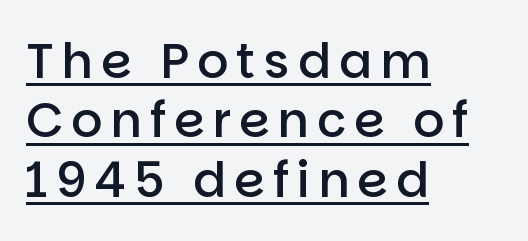
{"serif": "no", "italic": "no", "bold": "semi", "weight": "semibold", "width": "normal", "stroke_contrast": "low", "x_height": "large", "monospaced": "no", "underline": "yes", "align": "left", "line_spacing_ratio": 1.21, "glyph_px": 49}
